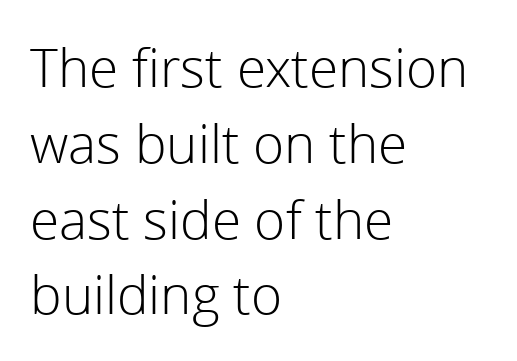
The image shows 53 px light sans-serif type, upright; set left-aligned, normal line spacing (1.43x), normal letter spacing, not underlined; a medium x-height.
